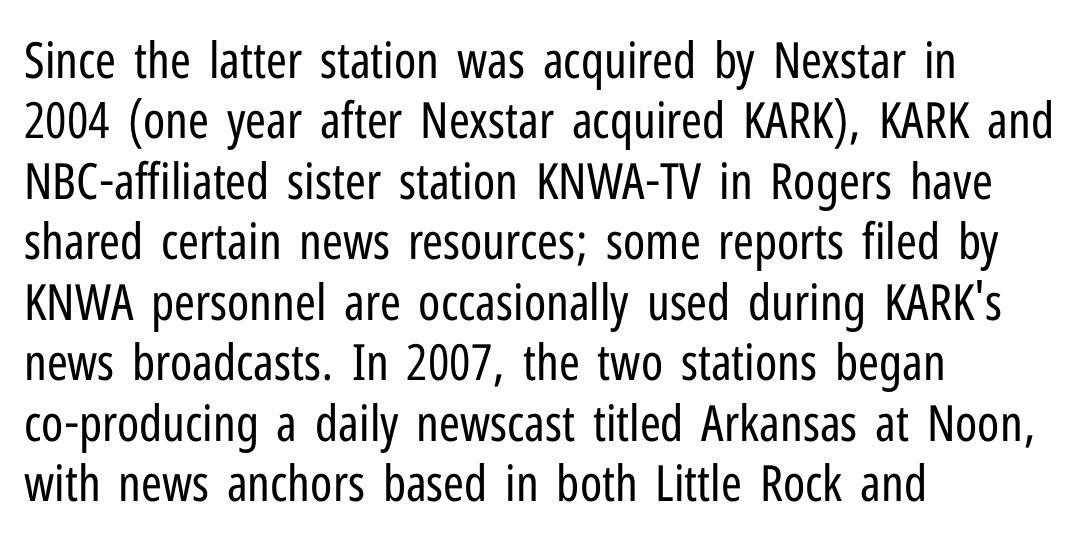
Q: Is the text bold? A: No.
Q: Is the text italic (slanted)? A: No, it is upright.
Q: Is the typeface a serif or a sans-serif typeface? A: Sans-serif.
Q: Is the text underlined? A: No.
Q: How is the paragraph aligned? A: Left-aligned.
Q: Is the spacing between letters normal or unusually wide? A: Normal.
Q: Width (condensed, normal, or wide)? A: Condensed.
Q: Stroke contrast? A: Low.
Q: x-height? A: Medium.
Q: Monospaced? A: No.
